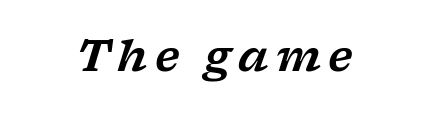
Rendered with sloped, italic letterforms. Spacing verdict: proportional, widths tailored to each character. To sum up the face: it has serifs. The zone under the glyphs is completely vacant.
